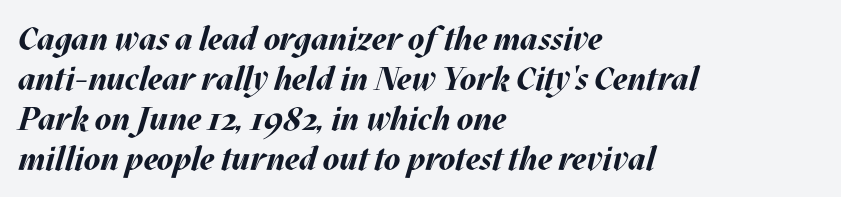
The image shows 33 px bold type, italic (leaning right); set left-aligned, line spacing 1.21x, normal letter spacing, not underlined; medium stroke contrast and a large x-height.
